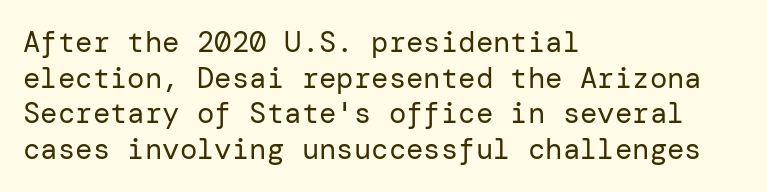
{"serif": "no", "italic": "no", "bold": "no", "weight": "regular", "width": "normal", "stroke_contrast": "low", "x_height": "medium", "underline": "no", "align": "left", "line_spacing_ratio": 1.23, "letter_spacing": "normal", "letter_spacing_em": 0.0, "glyph_px": 29}
